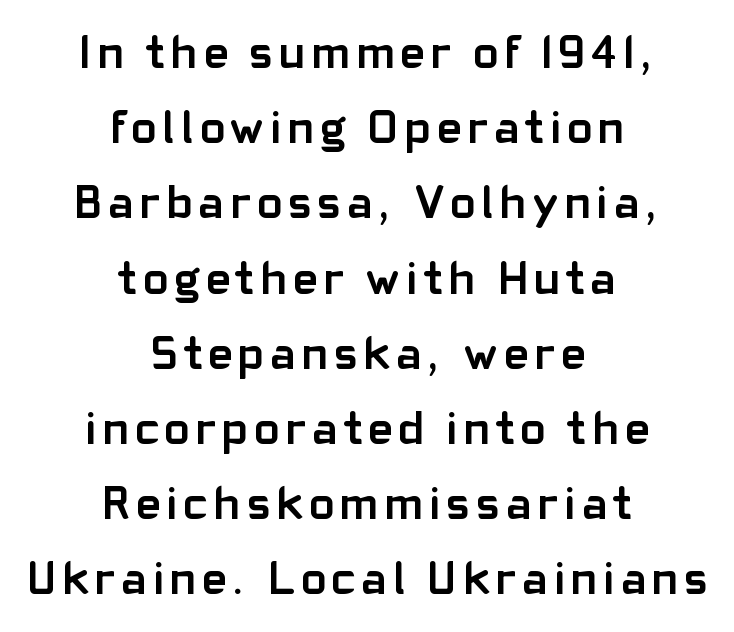
Q: Is the text bold? A: Yes.
Q: Is the text italic (slanted)? A: No, it is upright.
Q: Is the typeface a serif or a sans-serif typeface? A: Sans-serif.
Q: Is the text underlined? A: No.
Q: How is the paragraph aligned? A: Centered.
Q: Is the spacing between lines tight, normal or loose? A: Normal.
Q: Width (condensed, normal, or wide)? A: Normal.
Q: Stroke contrast? A: Low.
Q: x-height? A: Medium.
Q: Monospaced? A: No.
